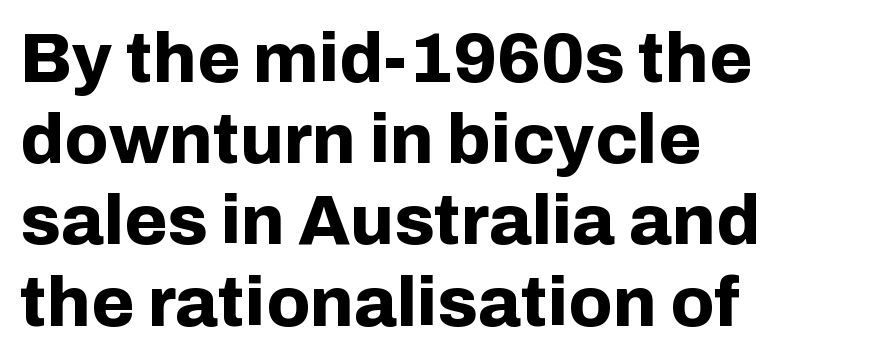
The image shows 70 px bold sans-serif type, upright; set left-aligned, line spacing 1.16x, normal letter spacing, not underlined; low stroke contrast and a medium x-height.
